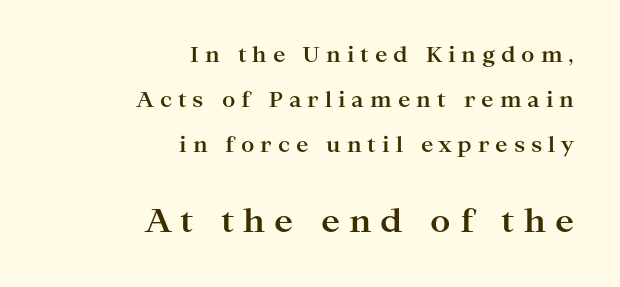
The image shows 32 px bold, wide serif type, upright; set right-aligned, loose line spacing (2.15x), unusually wide letter spacing (+0.28 em), not underlined; the second (bottom) block is 1.52x larger; high stroke contrast and a medium x-height.
